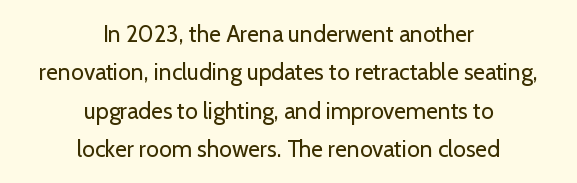
Q: Is the text bold? A: No.
Q: Is the text italic (slanted)? A: No, it is upright.
Q: Is the text underlined? A: No.
Q: How is the paragraph aligned? A: Centered.
Q: Is the spacing between letters normal or unusually wide? A: Normal.
Q: Is the spacing between lines tight, normal or loose? A: Normal.
